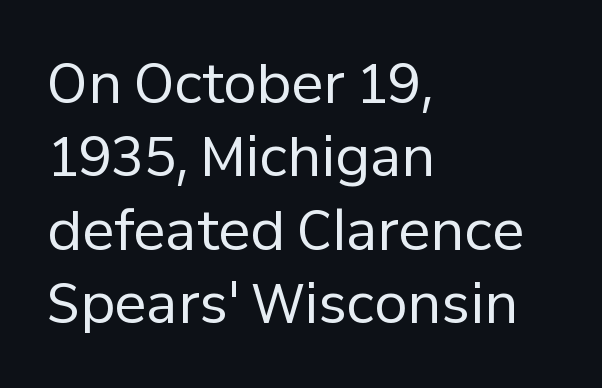
{"serif": "no", "italic": "no", "bold": "no", "weight": "regular", "width": "normal", "stroke_contrast": "low", "x_height": "medium", "monospaced": "no", "underline": "no", "align": "left", "line_spacing": "normal", "line_spacing_ratio": 1.36, "letter_spacing": "normal", "letter_spacing_em": 0.0, "glyph_px": 54}
